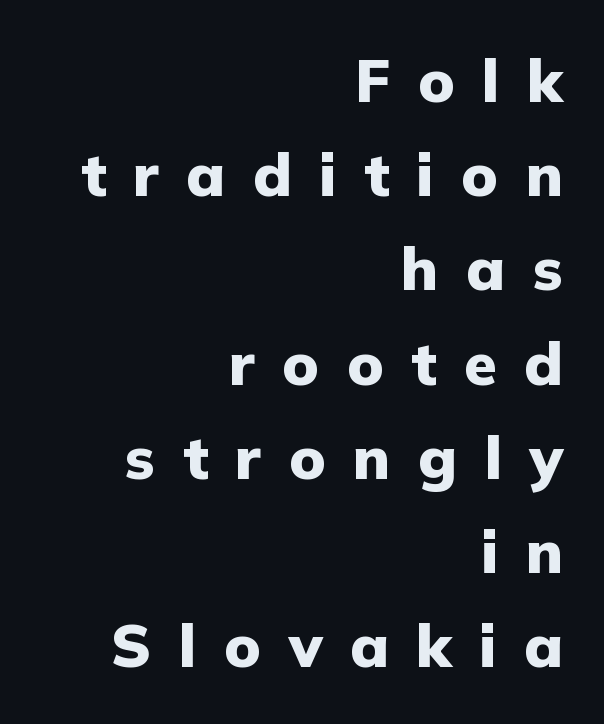
Q: Is the text bold? A: Yes.
Q: Is the text italic (slanted)? A: No, it is upright.
Q: Is the typeface a serif or a sans-serif typeface? A: Sans-serif.
Q: Is the text underlined? A: No.
Q: How is the paragraph aligned? A: Right-aligned.
Q: Is the spacing between letters normal or unusually wide? A: Unusually wide.
Q: Is the spacing between lines tight, normal or loose? A: Normal.
Q: Width (condensed, normal, or wide)? A: Normal.
Q: Stroke contrast? A: Low.
Q: x-height? A: Medium.
Q: Monospaced? A: No.
